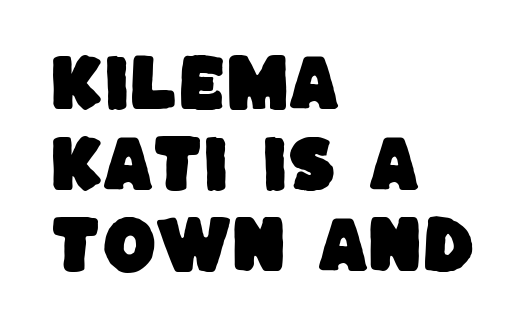
{"serif": "no", "width": "normal", "stroke_contrast": "low", "x_height": "large", "monospaced": "no", "underline": "no", "align": "left", "line_spacing": "normal", "line_spacing_ratio": 1.31, "letter_spacing": "normal", "letter_spacing_em": 0.0, "glyph_px": 62}
